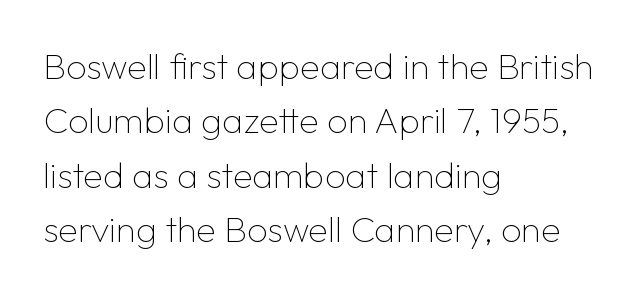
{"serif": "no", "italic": "no", "bold": "no", "weight": "thin", "width": "normal", "stroke_contrast": "low", "x_height": "medium", "monospaced": "no", "underline": "no", "align": "left", "line_spacing": "normal", "line_spacing_ratio": 1.51, "letter_spacing": "normal", "letter_spacing_em": 0.0, "glyph_px": 36}
